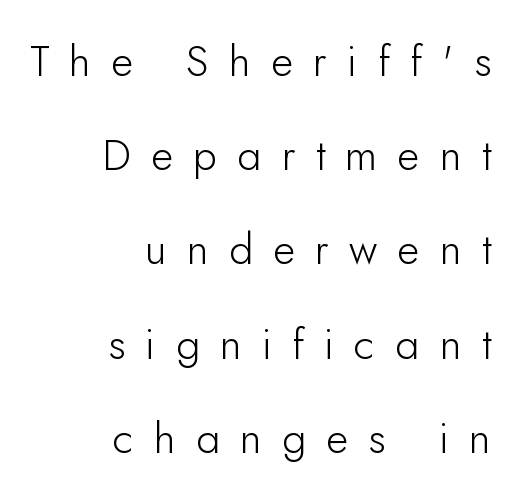
Lines of text with bare space underneath. Notice how the passage keeps a crisp vertical edge on the right only. The vertical gap from one line to the next is large. Stroke terminals: plain, sans-serif. Here the glyphs are tracked loosely, breaking word shapes into spaced letters.
